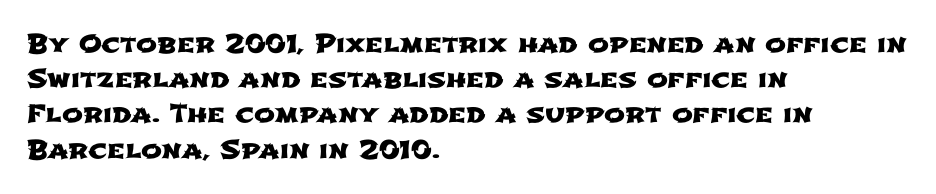
The image shows 25 px text type; set left-aligned, normal line spacing (1.41x), normal letter spacing, not underlined.
